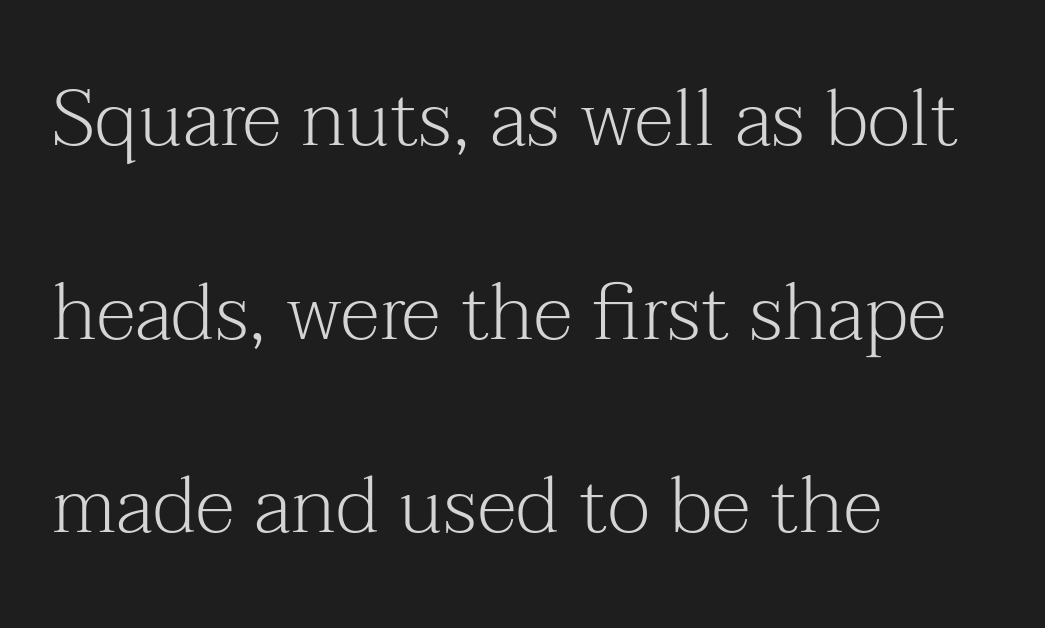
{"serif": "yes", "italic": "no", "bold": "no", "weight": "light", "width": "normal", "stroke_contrast": "medium", "x_height": "medium", "monospaced": "no", "underline": "no", "align": "left", "line_spacing": "loose", "line_spacing_ratio": 2.45, "letter_spacing": "normal", "letter_spacing_em": 0.0, "glyph_px": 79}
